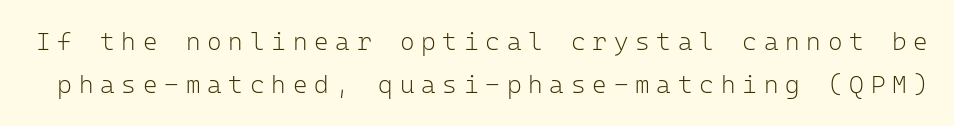
{"italic": "no", "bold": "no", "underline": "no", "line_spacing_ratio": 1.73, "letter_spacing": "wide", "letter_spacing_em": 0.27, "glyph_px": 25}
